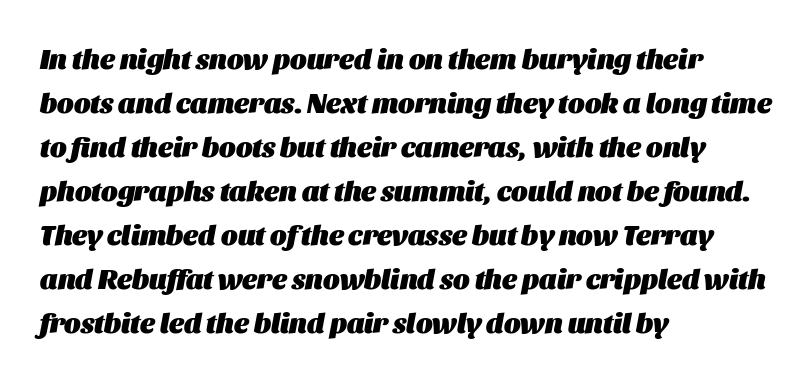
The image shows 28 px heavy type, italic (leaning right); set left-aligned, normal line spacing (1.57x), normal letter spacing, not underlined; medium stroke contrast and a large x-height.
